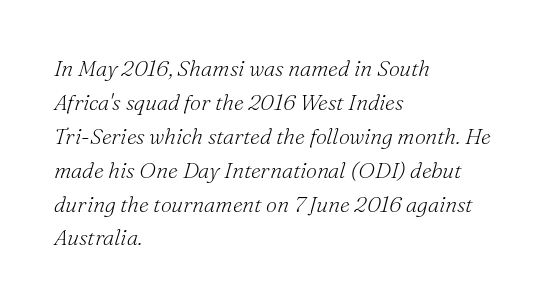
Q: Is the text bold? A: No.
Q: Is the text italic (slanted)? A: Yes, it leans right by about 16 degrees.
Q: Is the text underlined? A: No.
Q: How is the paragraph aligned? A: Left-aligned.
Q: Is the spacing between letters normal or unusually wide? A: Normal.
Q: Is the spacing between lines tight, normal or loose? A: Normal.
